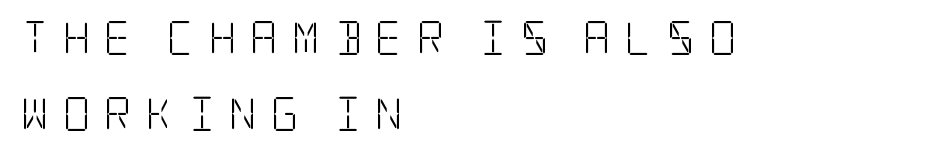
Q: Is the text bold? A: No.
Q: Is the text italic (slanted)? A: No, it is upright.
Q: Is the typeface a serif or a sans-serif typeface? A: Serif.
Q: Is the text underlined? A: No.
Q: How is the paragraph aligned? A: Left-aligned.
Q: Is the spacing between letters normal or unusually wide? A: Unusually wide.
Q: Is the spacing between lines tight, normal or loose? A: Loose.
Q: Width (condensed, normal, or wide)? A: Condensed.
Q: Stroke contrast? A: Low.
Q: x-height? A: Large.
